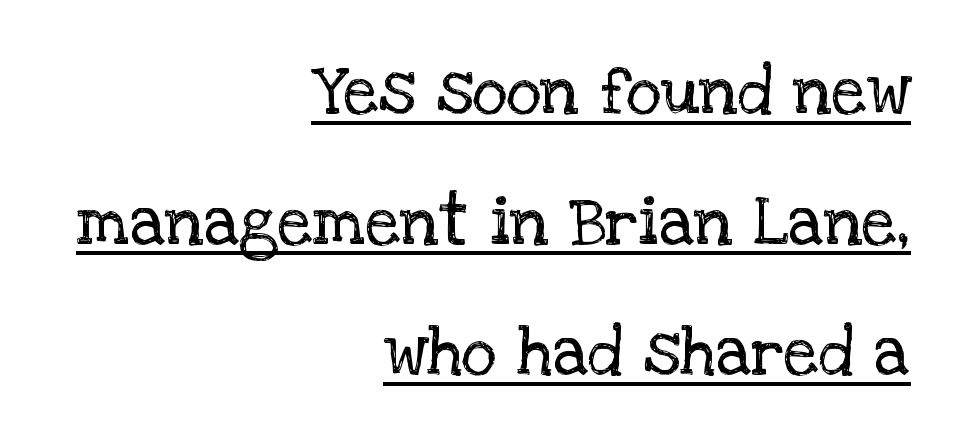
The tracking reads as untouched default to a designer's eye. Every row of glyphs terminates at an identical x-position on the right. Think of a printed novel: that variable character pitch is what you see here. If you drew a line through each stem, it would be perfectly vertical.
